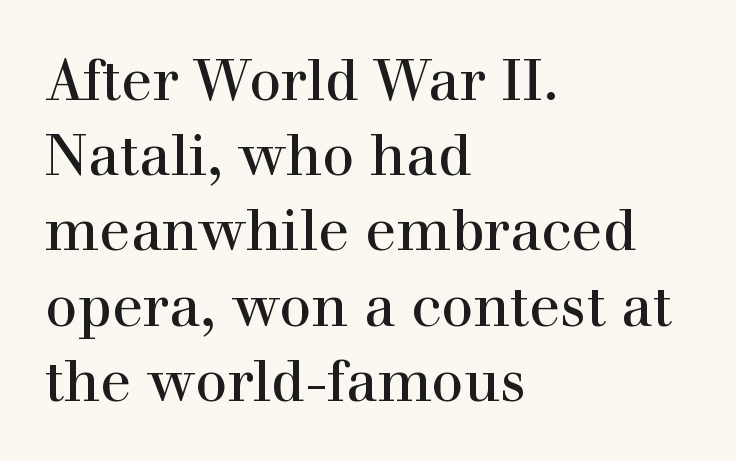
{"serif": "yes", "italic": "no", "width": "normal", "x_height": "medium", "monospaced": "no", "underline": "no", "align": "left", "line_spacing": "normal", "line_spacing_ratio": 1.32, "letter_spacing": "normal", "letter_spacing_em": 0.0, "glyph_px": 57}
